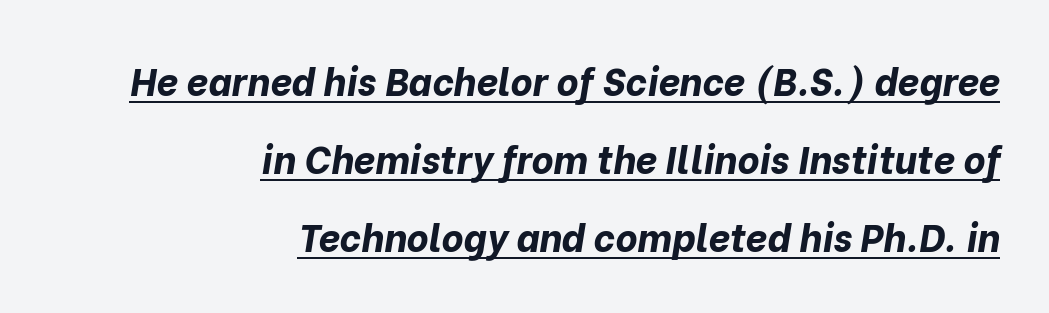
Q: Is the text bold? A: Yes.
Q: Is the text italic (slanted)? A: Yes, it leans right by about 10 degrees.
Q: Is the text underlined? A: Yes.
Q: How is the paragraph aligned? A: Right-aligned.
Q: Is the spacing between letters normal or unusually wide? A: Normal.
Q: Is the spacing between lines tight, normal or loose? A: Loose.
Q: Width (condensed, normal, or wide)? A: Normal.
Q: Stroke contrast? A: Low.
Q: x-height? A: Medium.
Q: Monospaced? A: No.
